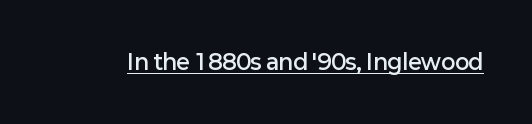
Upright lettering throughout. Nothing unusual about the tracking: characters are spaced as the font intends. This sample carries an underscore along the baseline area. How heavy is the stroke? Medium-heavy — a semibold, shy of bold.
